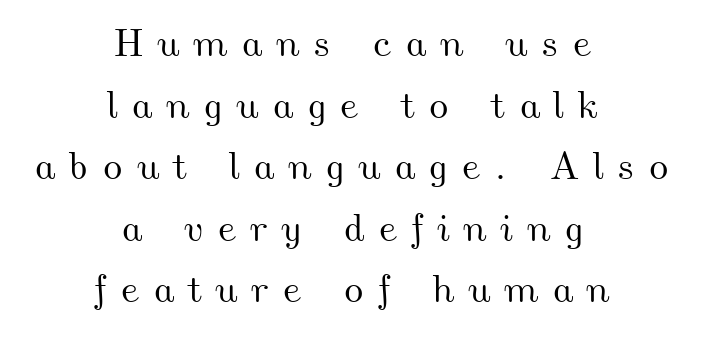
Is this a fixed-width face? No — the glyphs have proportional, varying widths. Alignment: centered. The rendering inserts visible extra space after every character. The specimen omits any rule beneath the text block's lines. Baseline-to-baseline distance is the conventional proportion of letter height.
